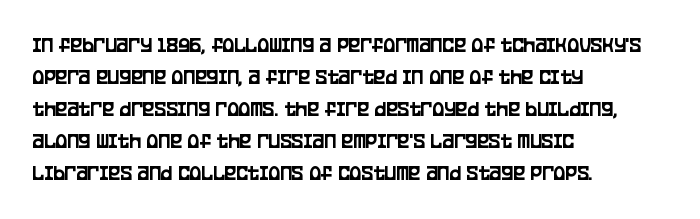
Left-aligned paragraph, ragged on the right. Rendered with straight, roman letterforms. Successive baselines arrive at the customary interval. Descenders are the only things crossing below the line. Is the letter spacing exaggerated? No — it looks like the ordinary default.
